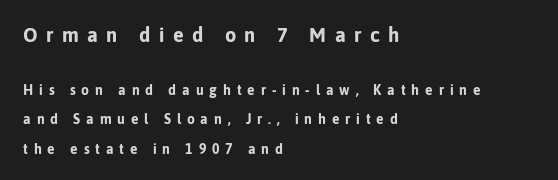
Q: Is the text bold? A: Yes.
Q: Is the text italic (slanted)? A: No, it is upright.
Q: Is the text underlined? A: No.
Q: How is the paragraph aligned? A: Left-aligned.
Q: Is the spacing between letters normal or unusually wide? A: Unusually wide.
Q: Is the spacing between lines tight, normal or loose? A: Loose.
Q: Which block of text is set in a larger size, the first (top) or the second (bottom)? A: The first (top) one.
